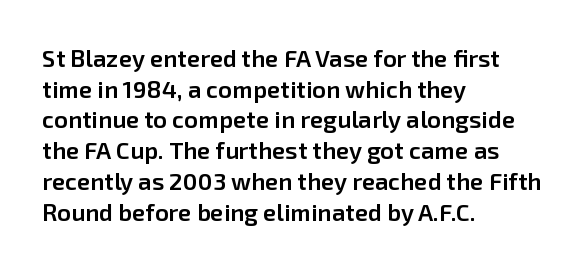
Each word holds together tightly as a unit, with standard inter-letter gaps. Check the space under the baseline: it is left empty. The paragraph has a hard left edge and a soft right edge. Posture: straight, roman, zero tilt. The vertical gap from one line to the next is medium. Notice the strokes are somewhat thickened but not fully heavy: this is a semibold.
